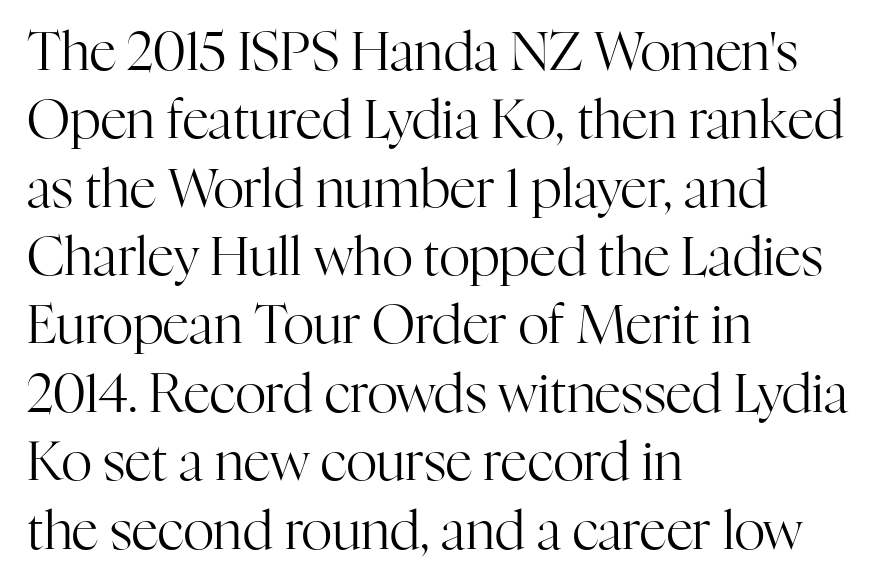
The image shows 53 px regular-weight serif type, upright; set left-aligned, normal line spacing (1.29x), normal letter spacing, not underlined; high stroke contrast and a medium x-height.
